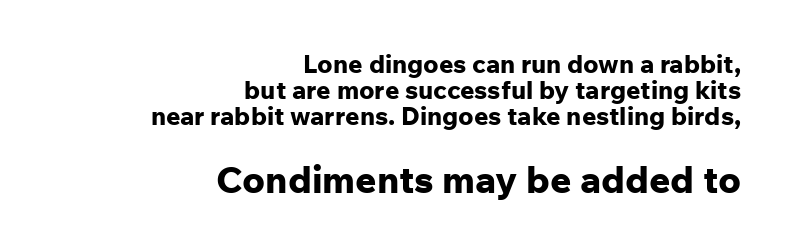
Anything drawn beneath the words? Only blank space. The horizontal fit of the characters is conventional and even. Vertically, the passage feels compressed, each row crowding the next. Line endings align vertically; line beginnings do not. Scale increases going downward across the two blocks.
